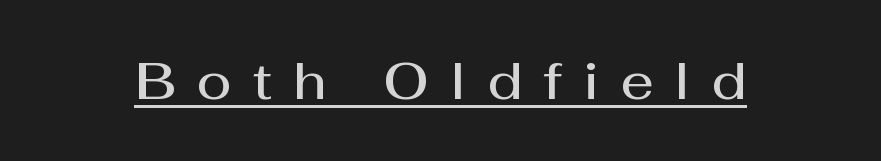
The image shows 52 px semibold sans-serif type, upright; set unusually wide letter spacing (+0.41 em), underlined; medium stroke contrast and a medium x-height.
